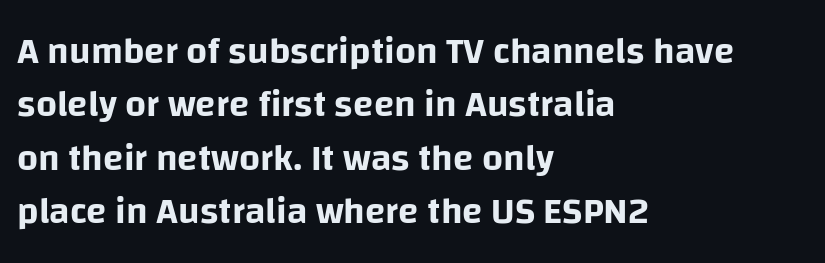
{"serif": "no", "italic": "no", "width": "normal", "stroke_contrast": "low", "x_height": "large", "monospaced": "no", "underline": "no", "align": "left", "line_spacing": "normal", "line_spacing_ratio": 1.44, "letter_spacing": "normal", "letter_spacing_em": 0.0, "glyph_px": 37}
